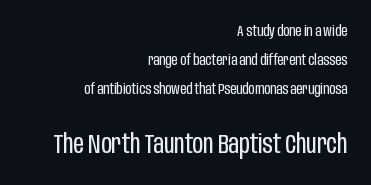
The image shows 26 px text type, upright; set right-aligned, loose line spacing (1.94x), normal letter spacing, not underlined; the second (bottom) block is 1.73x larger.
